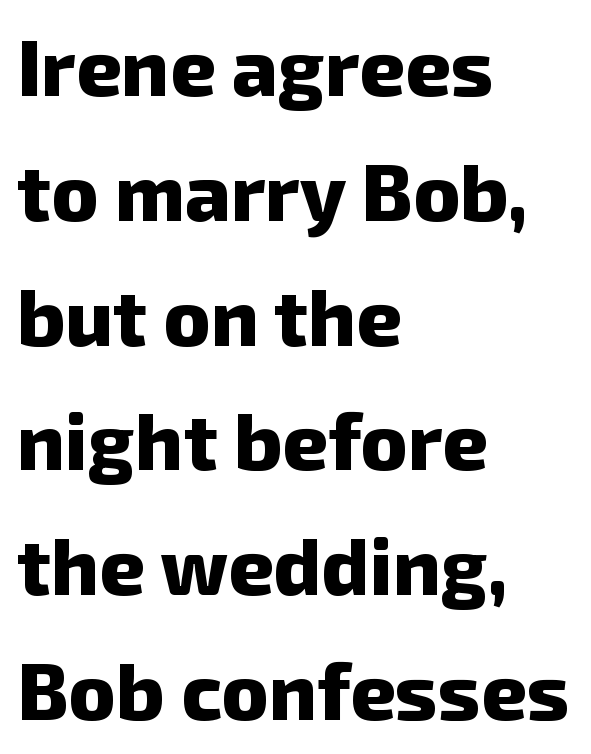
The face used here is a sans, in the tradition of grotesques and geometrics. The baseline area is clear. Quick note: interline space is typical. A typesetter would call this proportional, since set widths differ per character. The typesetting leans heavy: a genuine bold.
